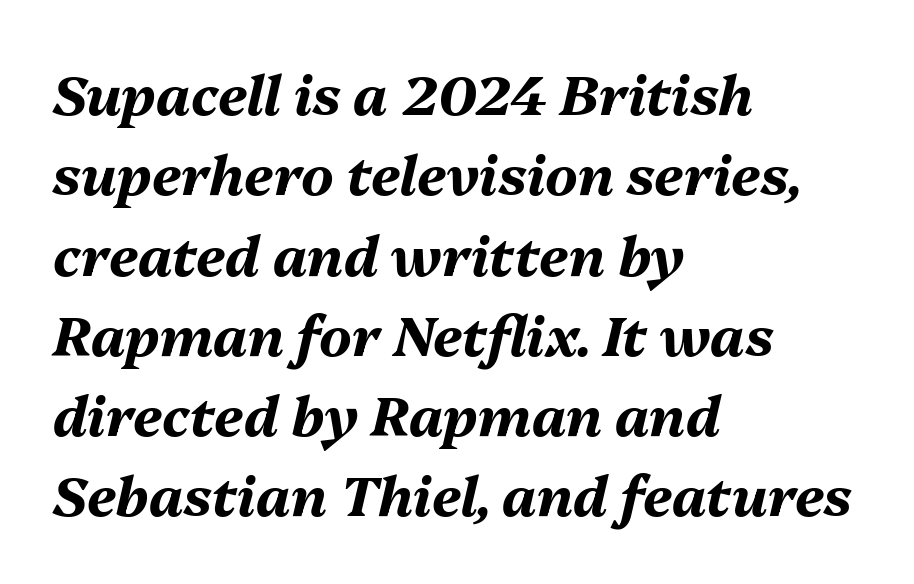
The lines sit at an ordinary, default distance from one another. Quick note: underline off. Slant detected: the letters are inclined. You could not count columns in this text — the font is proportionally spaced.
